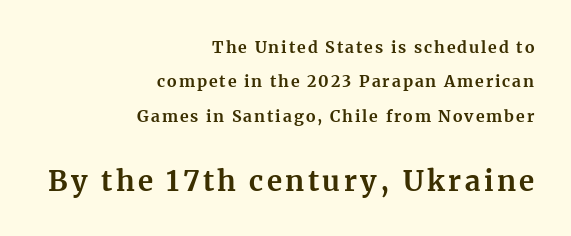
The image shows 28 px bold serif type, upright; set right-aligned, loose line spacing (2.15x), not underlined; the second (bottom) block is 1.75x larger; medium stroke contrast and a medium x-height.
